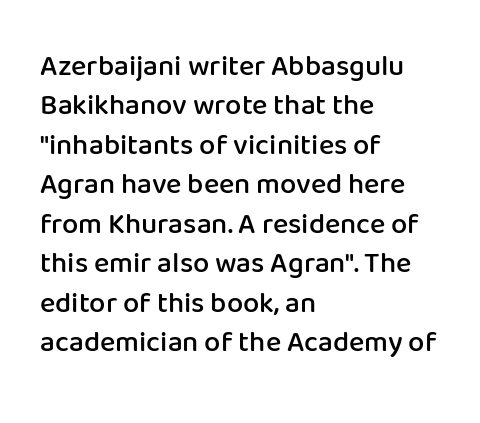
The image shows 29 px semibold sans-serif type, upright; set left-aligned, normal line spacing (1.36x), normal letter spacing, not underlined; low stroke contrast and a medium x-height.
